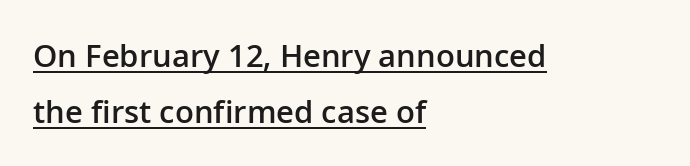
The image shows 31 px semibold sans-serif type, upright; set left-aligned, line spacing 1.8x, normal letter spacing, underlined; low stroke contrast and a medium x-height.
